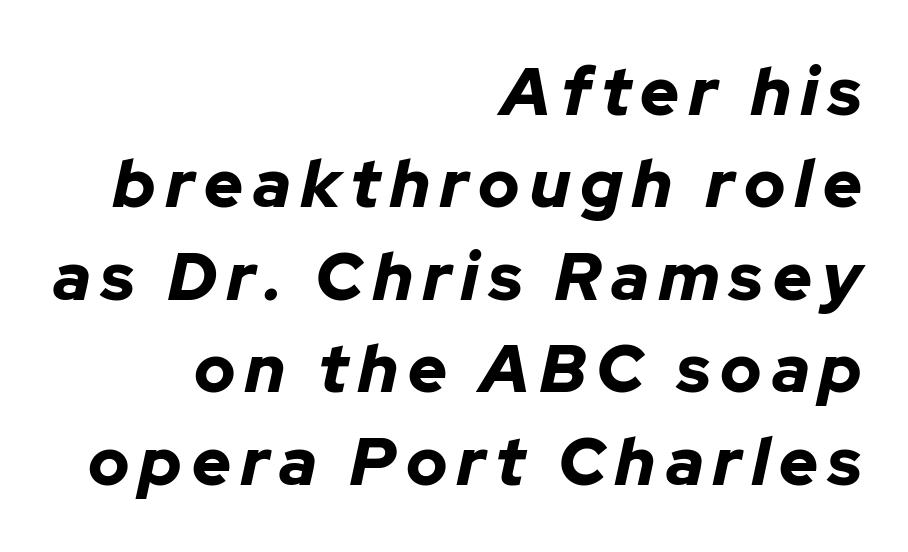
The image shows 67 px bold type, italic (leaning right); set right-aligned, normal line spacing (1.38x), not underlined; low stroke contrast and a medium x-height.
